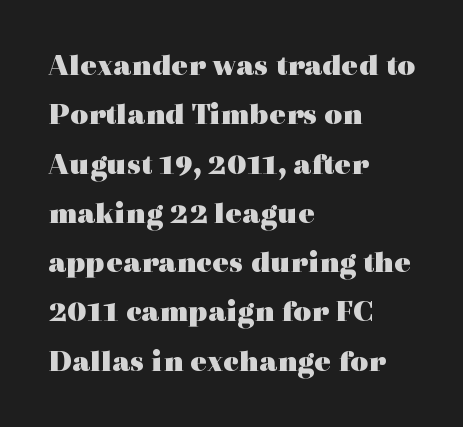
Q: Is the text bold? A: Yes.
Q: Is the text italic (slanted)? A: No, it is upright.
Q: Is the typeface a serif or a sans-serif typeface? A: Serif.
Q: Is the text underlined? A: No.
Q: How is the paragraph aligned? A: Left-aligned.
Q: Is the spacing between letters normal or unusually wide? A: Normal.
Q: Is the spacing between lines tight, normal or loose? A: Normal.
Q: Width (condensed, normal, or wide)? A: Wide.
Q: x-height? A: Medium.
Q: Monospaced? A: No.
